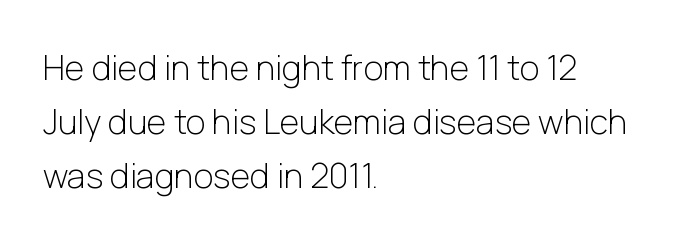
The image shows 34 px light sans-serif type, upright; set left-aligned, normal line spacing (1.59x), normal letter spacing, not underlined; low stroke contrast and a medium x-height.
